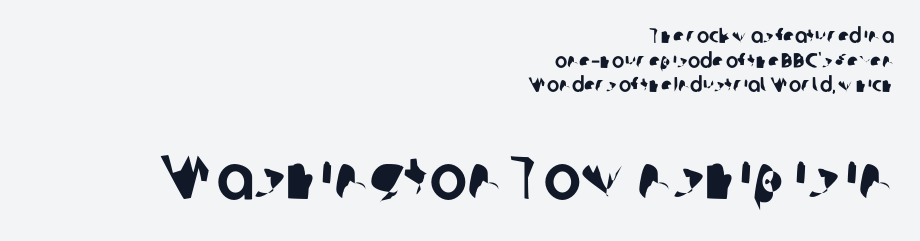
No feet cap the strokes, marking this as sans-serif type. Spacing verdict: proportional, widths tailored to each character. Top chunk: small. Bottom chunk: large. Any mark beneath the type? The region is blank. Visually the block forms a straight wall on the right and a jagged coastline on the left.
